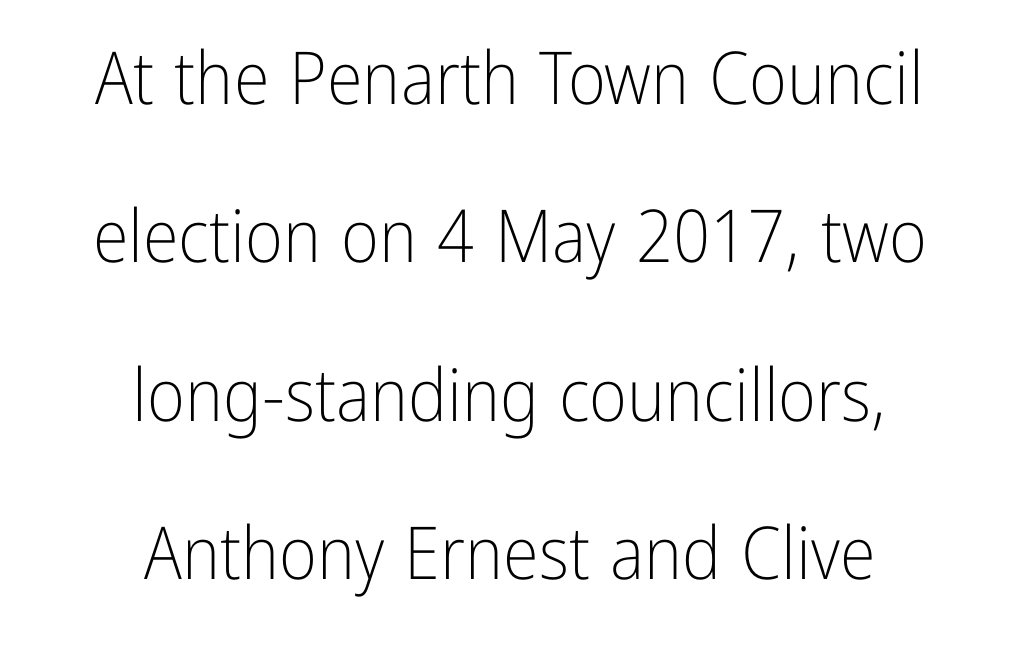
{"serif": "no", "italic": "no", "bold": "no", "weight": "light", "width": "condensed", "stroke_contrast": "low", "x_height": "medium", "monospaced": "no", "underline": "no", "align": "center", "line_spacing": "loose", "line_spacing_ratio": 2.17, "letter_spacing": "normal", "letter_spacing_em": 0.0, "glyph_px": 73}
